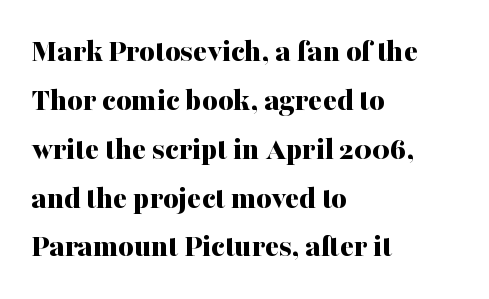
Notice how the passage keeps a crisp vertical edge on the left only. Clear beneath every line of the passage. The lettering stays uniformly vertical, giving the passage a roman look. Strokes here are thick enough to call this a true bold. Think of a printed novel: that variable character pitch is what you see here.
